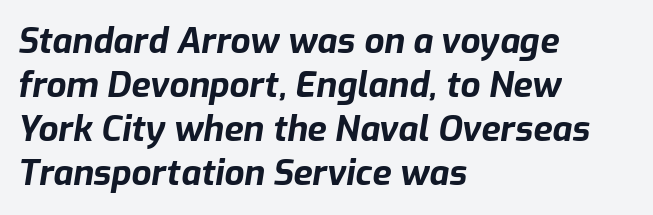
{"italic": "yes", "lean": "right", "slant_degrees": 9, "bold": "yes", "weight": "bold", "width": "normal", "stroke_contrast": "low", "x_height": "medium", "monospaced": "no", "underline": "no", "align": "left", "line_spacing": "normal", "line_spacing_ratio": 1.26, "letter_spacing": "normal", "letter_spacing_em": 0.0, "glyph_px": 35}
